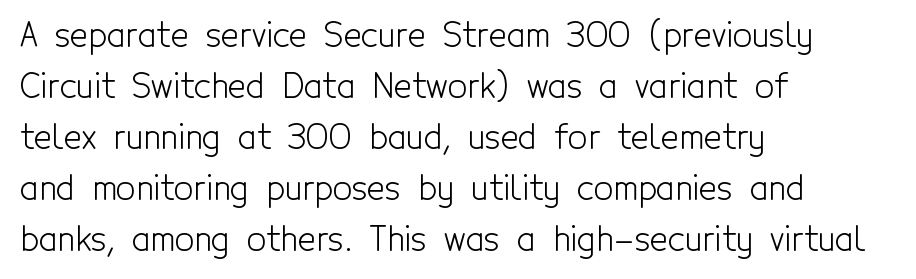
The image shows 34 px light, condensed sans-serif type, upright; set left-aligned, normal line spacing (1.5x), normal letter spacing, not underlined; a medium x-height.
